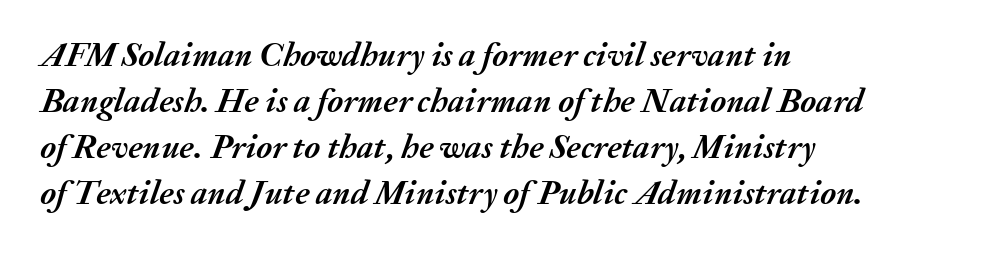
The image shows 34 px semibold type, italic (leaning right); set left-aligned, normal line spacing (1.35x), normal letter spacing, not underlined; medium stroke contrast and a medium x-height.
